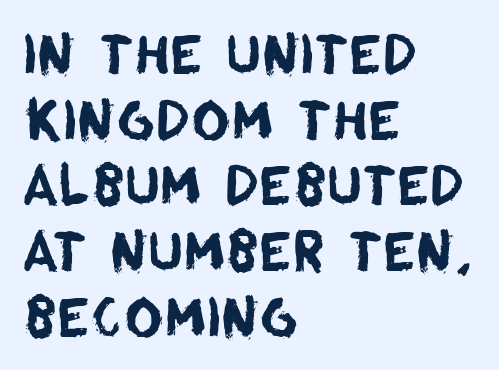
{"serif": "no", "width": "normal", "stroke_contrast": "low", "x_height": "large", "monospaced": "no", "underline": "no", "align": "left", "line_spacing_ratio": 1.24, "letter_spacing": "normal", "letter_spacing_em": 0.0, "glyph_px": 53}
